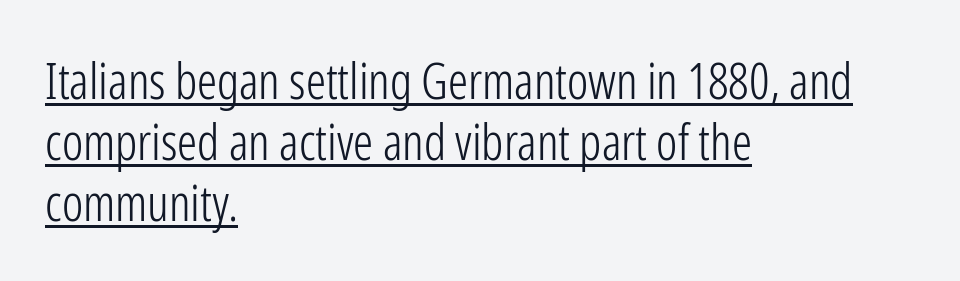
Q: Is the text bold? A: No.
Q: Is the text italic (slanted)? A: No, it is upright.
Q: Is the typeface a serif or a sans-serif typeface? A: Sans-serif.
Q: Is the text underlined? A: Yes.
Q: How is the paragraph aligned? A: Left-aligned.
Q: Is the spacing between letters normal or unusually wide? A: Normal.
Q: Width (condensed, normal, or wide)? A: Condensed.
Q: Stroke contrast? A: Low.
Q: x-height? A: Medium.
Q: Monospaced? A: No.
